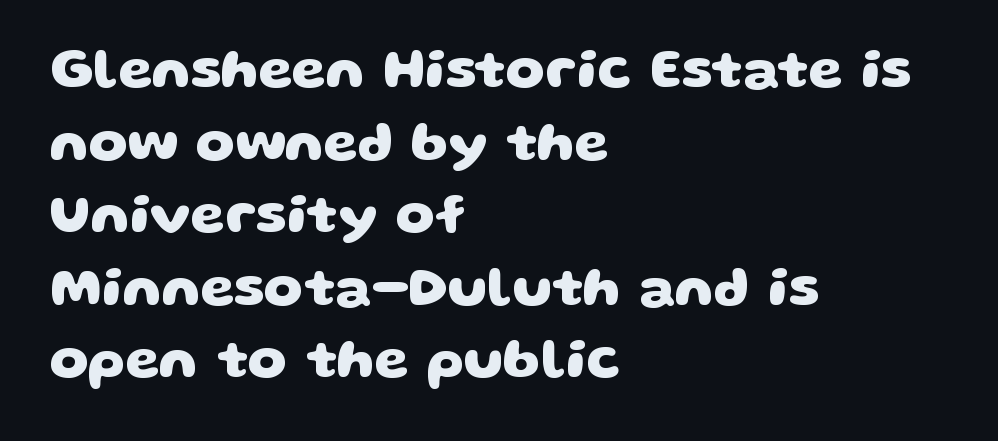
{"serif": "no", "bold": "yes", "weight": "heavy", "width": "wide", "stroke_contrast": "low", "x_height": "large", "monospaced": "no", "underline": "no", "align": "left", "line_spacing": "normal", "line_spacing_ratio": 1.32, "letter_spacing": "normal", "letter_spacing_em": 0.0, "glyph_px": 55}
